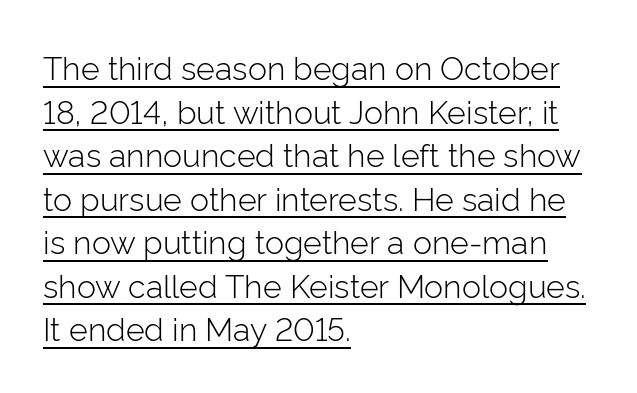
Q: Is the text bold? A: No.
Q: Is the text italic (slanted)? A: No, it is upright.
Q: Is the typeface a serif or a sans-serif typeface? A: Sans-serif.
Q: Is the text underlined? A: Yes.
Q: How is the paragraph aligned? A: Left-aligned.
Q: Is the spacing between letters normal or unusually wide? A: Normal.
Q: Is the spacing between lines tight, normal or loose? A: Normal.
Q: Width (condensed, normal, or wide)? A: Normal.
Q: Stroke contrast? A: Low.
Q: x-height? A: Medium.
Q: Monospaced? A: No.
